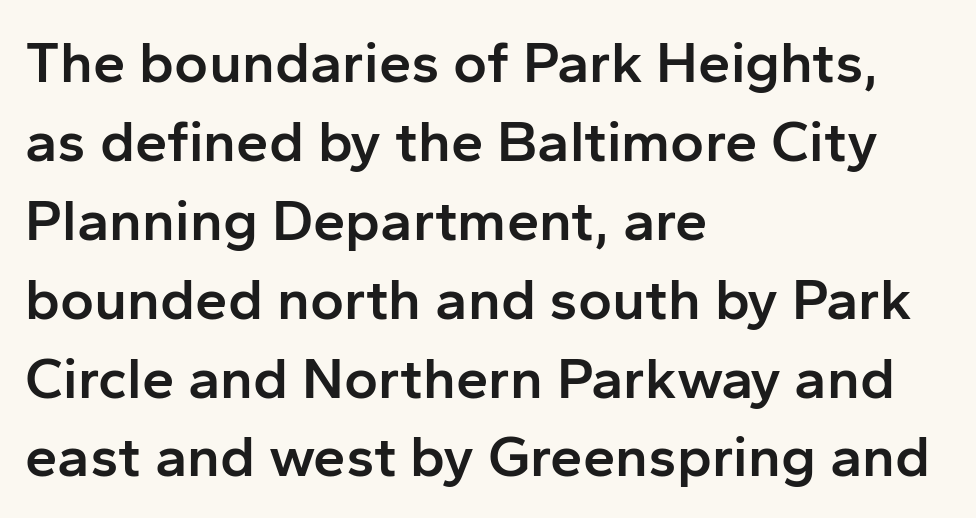
{"serif": "no", "italic": "no", "bold": "semi", "weight": "semibold", "width": "normal", "stroke_contrast": "low", "x_height": "medium", "monospaced": "no", "underline": "no", "align": "left", "line_spacing": "normal", "line_spacing_ratio": 1.36, "letter_spacing": "normal", "letter_spacing_em": 0.0, "glyph_px": 58}
